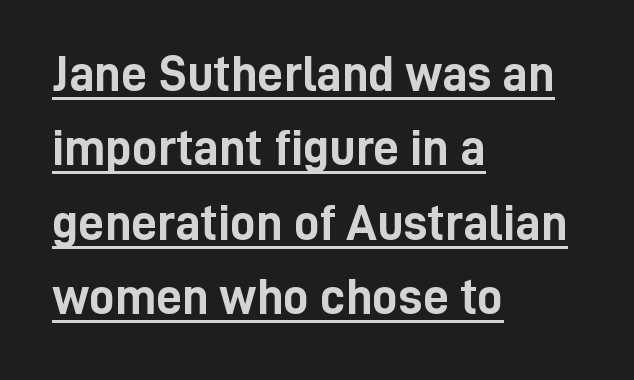
{"serif": "no", "italic": "no", "bold": "yes", "weight": "semibold", "width": "condensed", "stroke_contrast": "low", "x_height": "medium", "monospaced": "no", "underline": "yes", "align": "left", "line_spacing": "normal", "line_spacing_ratio": 1.46, "letter_spacing": "normal", "letter_spacing_em": 0.0, "glyph_px": 51}
